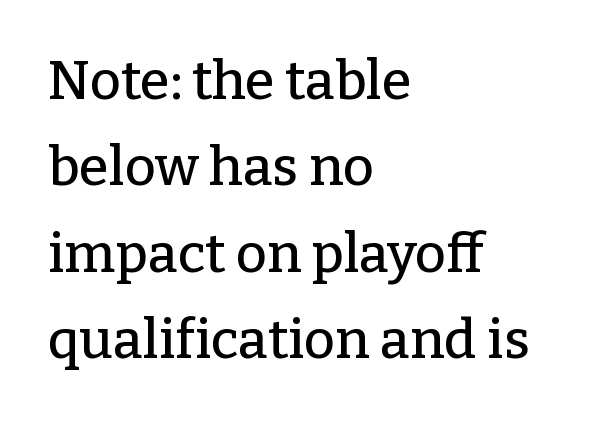
Q: Is the text italic (slanted)? A: No, it is upright.
Q: Is the typeface a serif or a sans-serif typeface? A: Serif.
Q: Is the text underlined? A: No.
Q: How is the paragraph aligned? A: Left-aligned.
Q: Is the spacing between letters normal or unusually wide? A: Normal.
Q: Is the spacing between lines tight, normal or loose? A: Normal.
Q: Width (condensed, normal, or wide)? A: Normal.
Q: Stroke contrast? A: Low.
Q: x-height? A: Medium.
Q: Monospaced? A: No.
